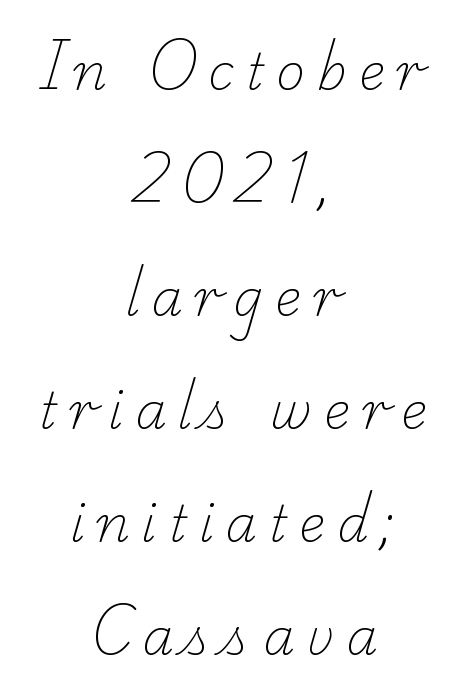
{"serif": "yes", "bold": "no", "weight": "light", "width": "normal", "stroke_contrast": "low", "x_height": "small", "monospaced": "no", "underline": "no", "align": "center", "line_spacing": "loose", "line_spacing_ratio": 2.26, "letter_spacing": "wide", "letter_spacing_em": 0.23, "glyph_px": 50}
